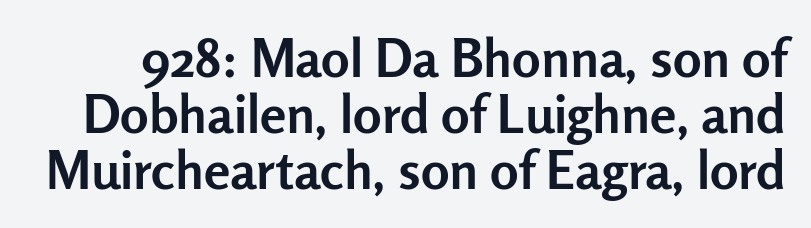
Q: Is the text bold? A: Yes.
Q: Is the text italic (slanted)? A: No, it is upright.
Q: Is the typeface a serif or a sans-serif typeface? A: Sans-serif.
Q: Is the text underlined? A: No.
Q: Is the spacing between letters normal or unusually wide? A: Normal.
Q: Is the spacing between lines tight, normal or loose? A: Tight.
Q: Width (condensed, normal, or wide)? A: Normal.
Q: Stroke contrast? A: Low.
Q: x-height? A: Medium.
Q: Monospaced? A: No.
